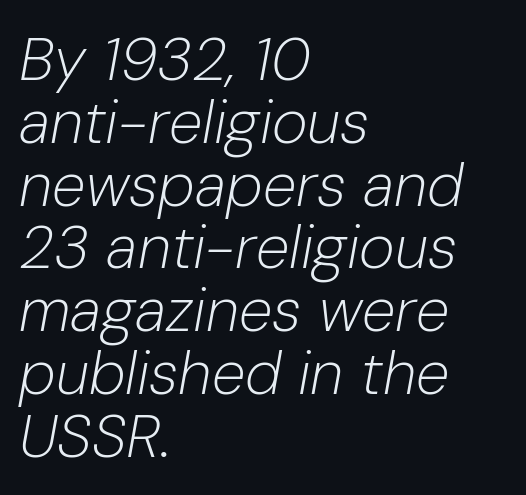
If you drew a ruler down the left edge, every line would touch it. The string is rendered with underlining switched off. The characters are drawn with everyday or finer stroke widths. Slanted lettering throughout. The gaps between neighbouring characters are ordinary and unremarkable.
